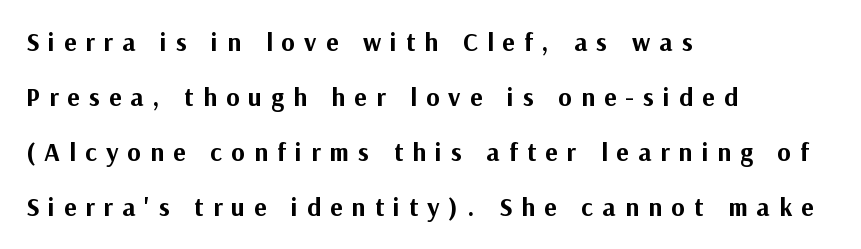
Q: Is the text bold? A: Yes.
Q: Is the text italic (slanted)? A: No, it is upright.
Q: Is the text underlined? A: No.
Q: How is the paragraph aligned? A: Left-aligned.
Q: Is the spacing between letters normal or unusually wide? A: Unusually wide.
Q: Is the spacing between lines tight, normal or loose? A: Loose.
